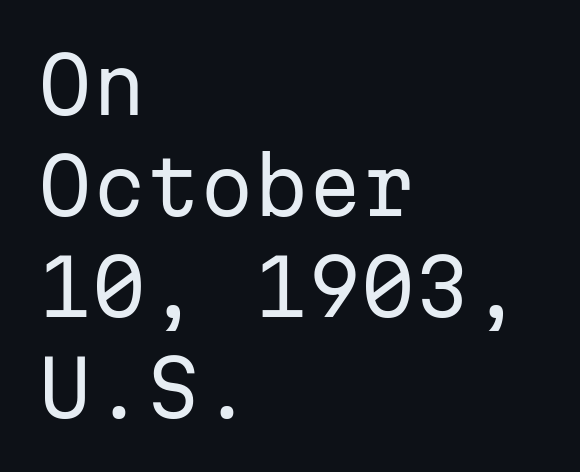
The image shows 77 px regular-weight sans-serif type, upright, monospaced; set left-aligned, normal line spacing (1.31x), normal letter spacing, not underlined; low stroke contrast and a medium x-height.
